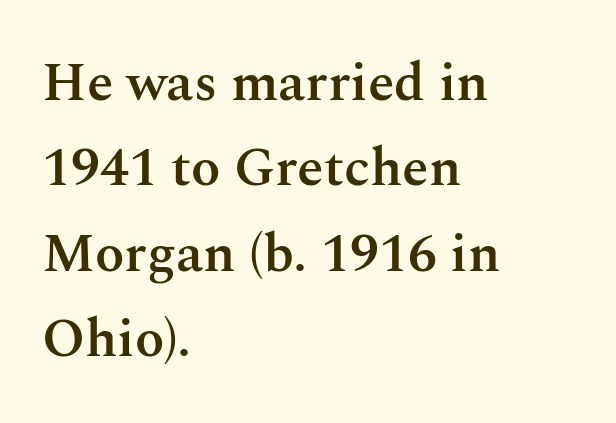
A typesetter would call this leading conventional body-copy spacing. Quick note: underline off. In terms of letterspacing, this is plain default setting. The rendering uses a semibold face; strokes are thickened but not to full bold.
